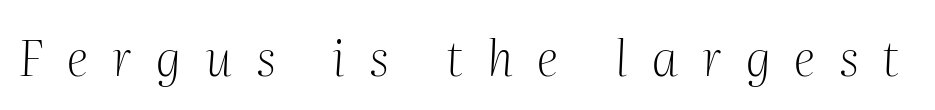
The image shows 49 px light serif type, italic (leaning right); set unusually wide letter spacing (+0.49 em), not underlined; medium stroke contrast and a medium x-height.
